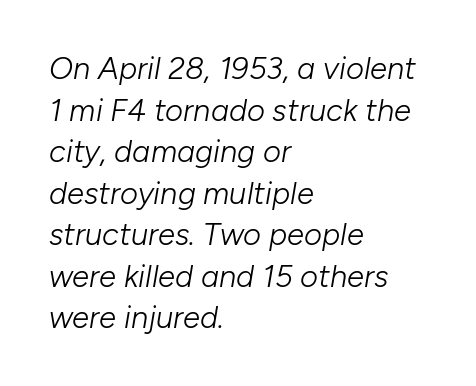
{"italic": "yes", "lean": "right", "slant_degrees": 10, "bold": "no", "weight": "light", "width": "normal", "stroke_contrast": "low", "x_height": "medium", "monospaced": "no", "underline": "no", "align": "left", "line_spacing": "normal", "line_spacing_ratio": 1.34, "letter_spacing": "normal", "letter_spacing_em": 0.0, "glyph_px": 31}
